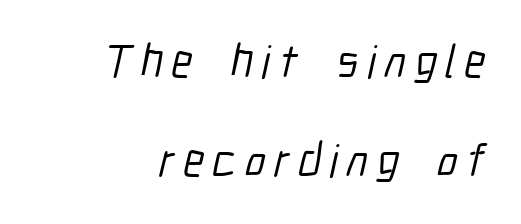
{"serif": "no", "width": "condensed", "stroke_contrast": "low", "x_height": "medium", "monospaced": "no", "underline": "no", "line_spacing": "loose", "line_spacing_ratio": 2.11, "glyph_px": 47}
